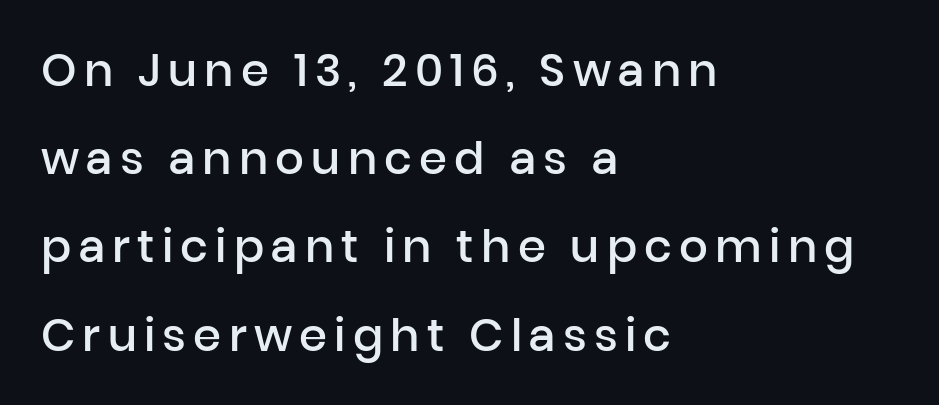
{"serif": "no", "italic": "no", "bold": "semi", "weight": "semibold", "width": "normal", "stroke_contrast": "low", "x_height": "medium", "monospaced": "no", "underline": "no", "align": "left", "line_spacing": "loose", "line_spacing_ratio": 1.96, "glyph_px": 45}
